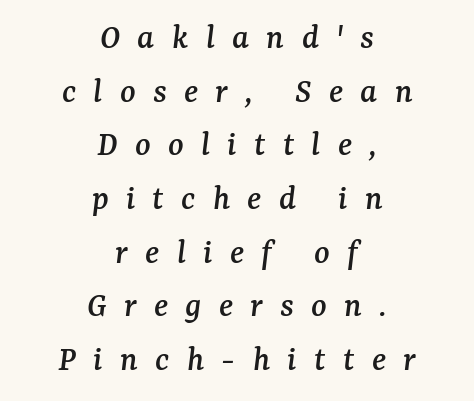
Q: Is the text italic (slanted)? A: Yes, it leans right by about 7 degrees.
Q: Is the typeface a serif or a sans-serif typeface? A: Serif.
Q: Is the text underlined? A: No.
Q: How is the paragraph aligned? A: Centered.
Q: Is the spacing between letters normal or unusually wide? A: Unusually wide.
Q: Is the spacing between lines tight, normal or loose? A: Normal.
Q: Width (condensed, normal, or wide)? A: Normal.
Q: Stroke contrast? A: Medium.
Q: x-height? A: Medium.
Q: Monospaced? A: No.
